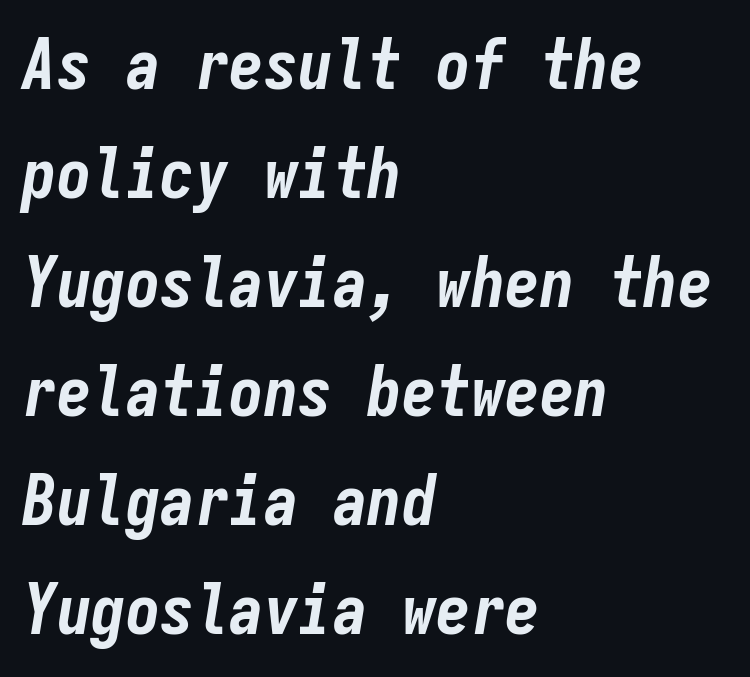
Q: Is the text bold? A: Yes.
Q: Is the text italic (slanted)? A: Yes, it leans right by about 9 degrees.
Q: Is the text underlined? A: No.
Q: How is the paragraph aligned? A: Left-aligned.
Q: Is the spacing between letters normal or unusually wide? A: Normal.
Q: Is the spacing between lines tight, normal or loose? A: Normal.
Q: Width (condensed, normal, or wide)? A: Condensed.
Q: Stroke contrast? A: Low.
Q: x-height? A: Medium.
Q: Monospaced? A: Yes.
